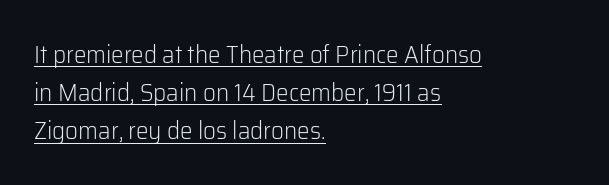
The image shows 25 px text type, upright; set left-aligned, normal line spacing (1.53x), normal letter spacing, underlined.
